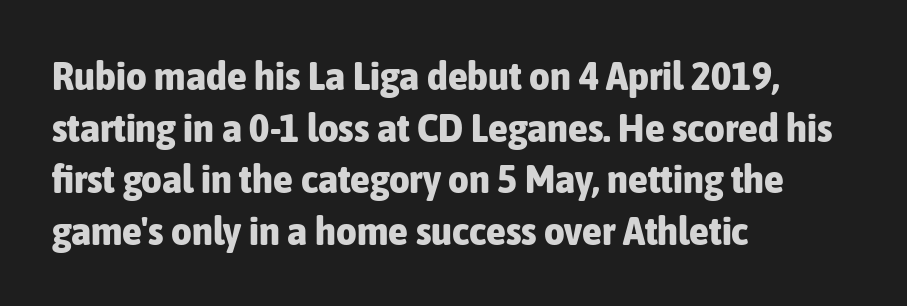
Q: Is the text bold? A: Yes.
Q: Is the text italic (slanted)? A: No, it is upright.
Q: Is the typeface a serif or a sans-serif typeface? A: Sans-serif.
Q: Is the text underlined? A: No.
Q: How is the paragraph aligned? A: Left-aligned.
Q: Is the spacing between letters normal or unusually wide? A: Normal.
Q: Is the spacing between lines tight, normal or loose? A: Normal.
Q: Width (condensed, normal, or wide)? A: Condensed.
Q: Stroke contrast? A: Low.
Q: x-height? A: Medium.
Q: Monospaced? A: No.
